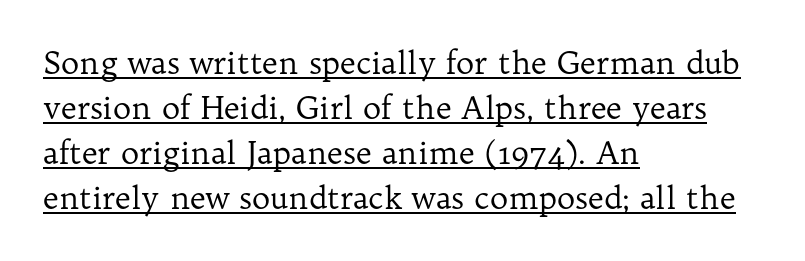
Unlike italic type, these characters show no tilt at all. The face looks like a standard text weight, possibly lighter. A rule runs beneath these lines of type. A typesetter would label this face a serif.
